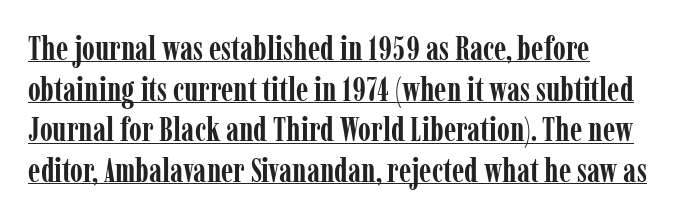
Q: Is the text bold? A: Yes.
Q: Is the text italic (slanted)? A: No, it is upright.
Q: Is the typeface a serif or a sans-serif typeface? A: Serif.
Q: Is the text underlined? A: Yes.
Q: How is the paragraph aligned? A: Left-aligned.
Q: Is the spacing between letters normal or unusually wide? A: Normal.
Q: Width (condensed, normal, or wide)? A: Condensed.
Q: Stroke contrast? A: Low.
Q: x-height? A: Medium.
Q: Monospaced? A: No.
